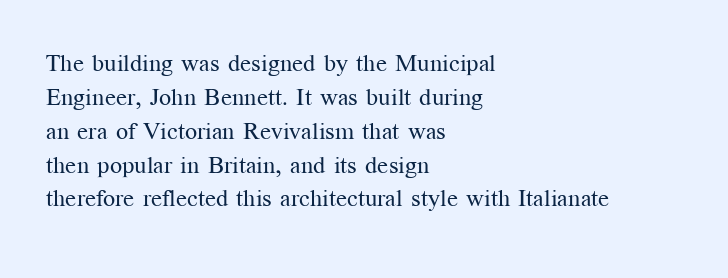
Decoration check: the copy has no underline. Teacher's note: observe the even left margin — that is flush-left alignment. Interline gaps are of average width in this sample. No chunkiness to these letters — they're not bold. These lines were composed using upright roman letters.
